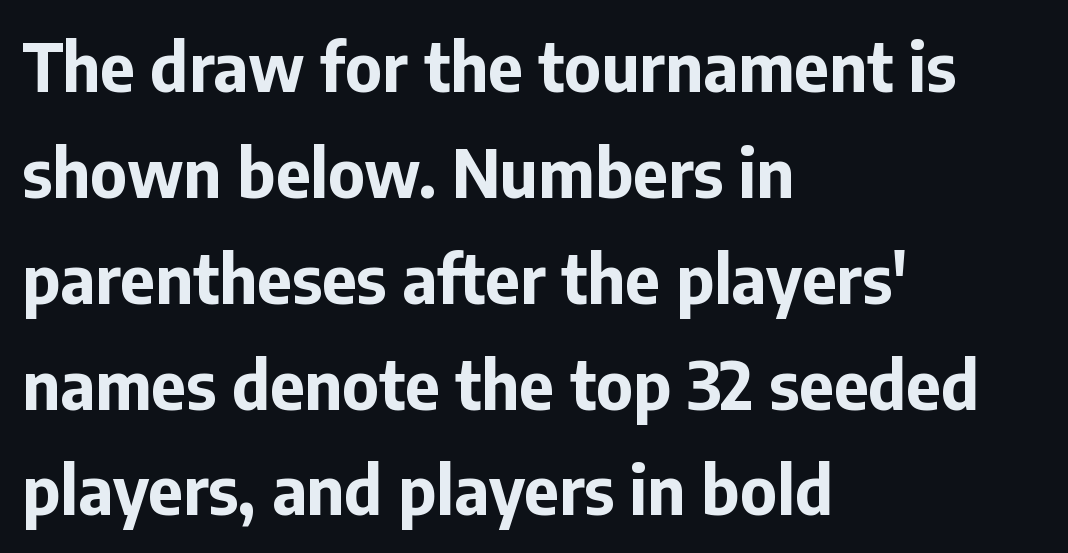
The image shows 67 px bold sans-serif type, upright; set left-aligned, normal line spacing (1.58x), normal letter spacing, not underlined; low stroke contrast and a medium x-height.
